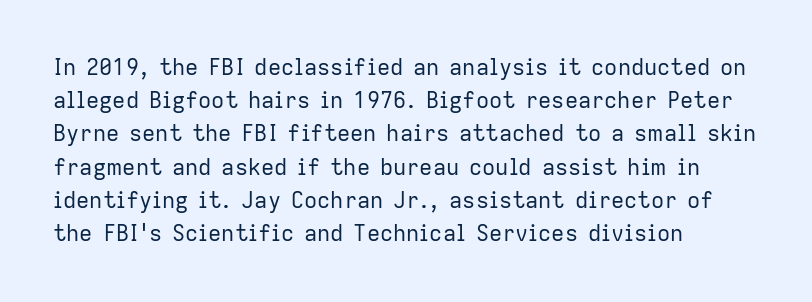
Q: Is the text bold? A: No.
Q: Is the text italic (slanted)? A: No, it is upright.
Q: Is the text underlined? A: No.
Q: How is the paragraph aligned? A: Left-aligned.
Q: Is the spacing between letters normal or unusually wide? A: Normal.
Q: Is the spacing between lines tight, normal or loose? A: Normal.
